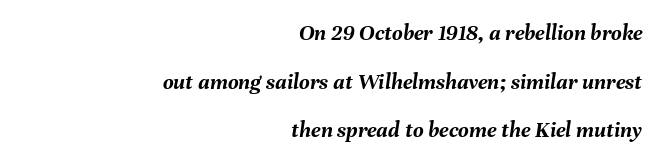
The image shows 23 px bold type, italic (leaning right); set right-aligned, loose line spacing (2.11x), normal letter spacing, not underlined.
